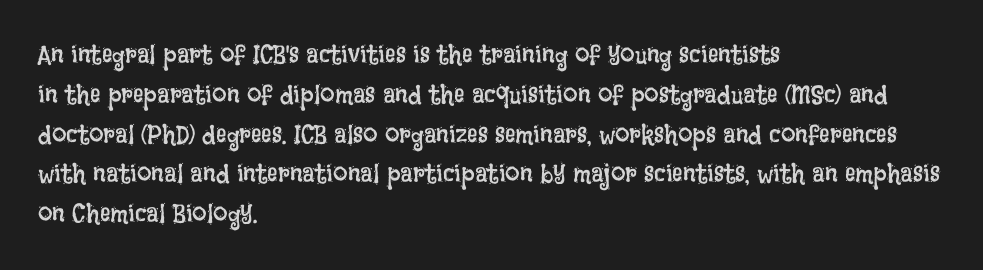
Q: Is the text bold? A: No.
Q: Is the text italic (slanted)? A: No, it is upright.
Q: Is the text underlined? A: No.
Q: How is the paragraph aligned? A: Left-aligned.
Q: Is the spacing between letters normal or unusually wide? A: Normal.
Q: Is the spacing between lines tight, normal or loose? A: Normal.
